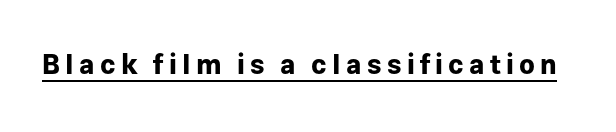
The image shows 27 px bold type, upright; set underlined.
